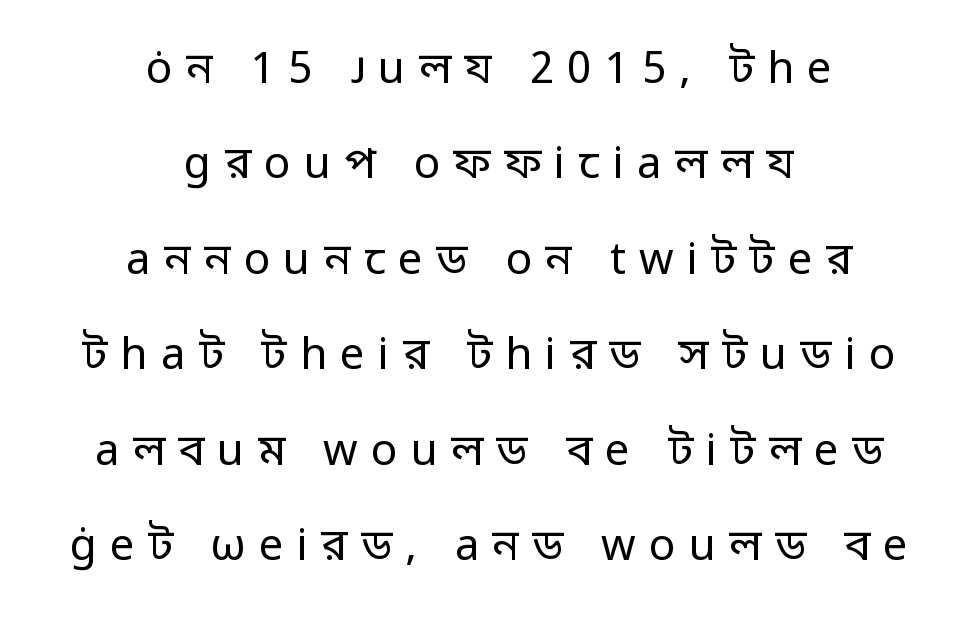
{"serif": "no", "italic": "no", "bold": "no", "weight": "regular", "width": "normal", "stroke_contrast": "low", "x_height": "medium", "monospaced": "no", "underline": "no", "align": "center", "line_spacing": "loose", "line_spacing_ratio": 2.17, "letter_spacing": "wide", "letter_spacing_em": 0.3, "glyph_px": 44}
